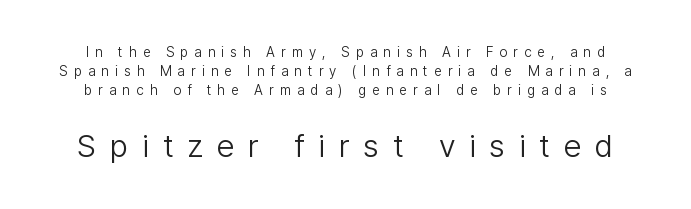
{"serif": "no", "italic": "no", "bold": "no", "weight": "light", "width": "normal", "stroke_contrast": "low", "x_height": "medium", "monospaced": "no", "underline": "no", "line_spacing": "normal", "line_spacing_ratio": 1.37, "letter_spacing": "wide", "letter_spacing_em": 0.43, "larger_block": "second", "size_ratio": 2.29, "glyph_px": 32}
